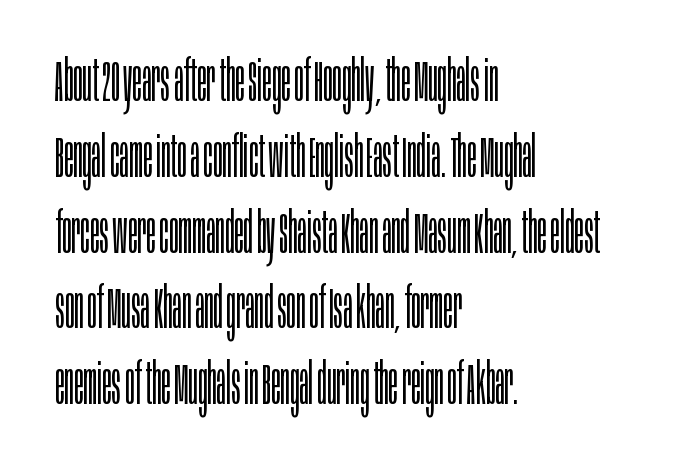
These glyphs show unthickened strokes, regular width or finer. Each new line begins a customary step beneath the previous one. These lines are rendered in a variable-pitch font. Is there any slant? The stems are plumb. Observe the ordinary spacing: letters are neighbours, not strangers.
